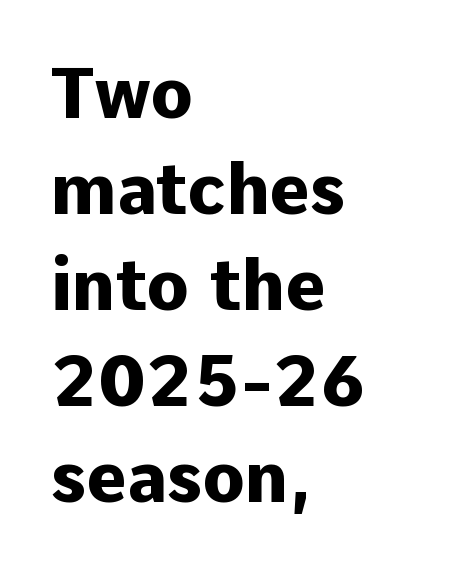
The image shows 70 px heavy sans-serif type, upright; set left-aligned, normal line spacing (1.37x), normal letter spacing, not underlined; low stroke contrast and a medium x-height.
